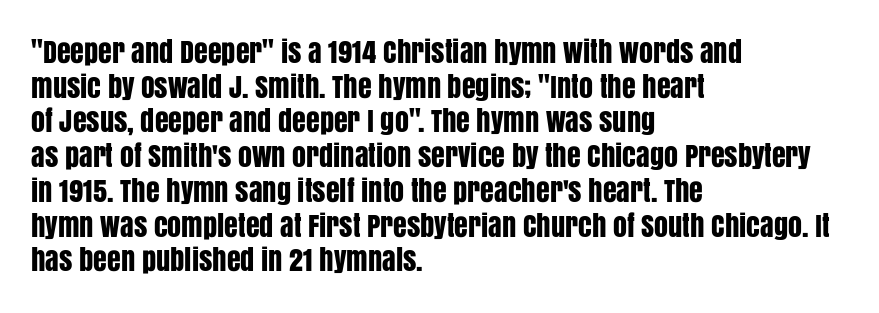
In CSS terms this would be text-align: left. A sans-serif font was chosen for this passage. Tracking here is standard; glyphs follow each other at the usual distance. You could not count columns in this text — the font is proportionally spaced. A roman cut, with each character standing at attention. Nobody drew a line under any word here.
